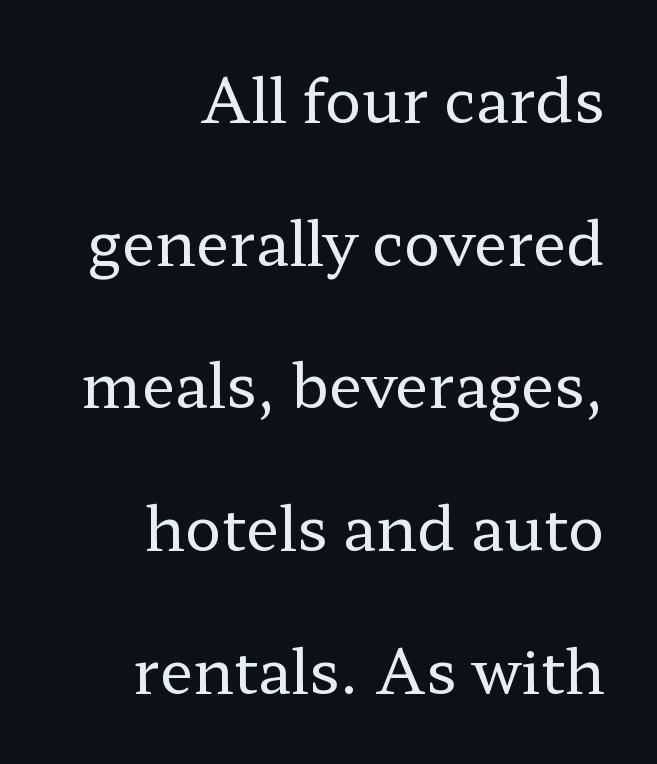
Q: Is the text bold? A: No.
Q: Is the text italic (slanted)? A: No, it is upright.
Q: Is the typeface a serif or a sans-serif typeface? A: Serif.
Q: Is the text underlined? A: No.
Q: How is the paragraph aligned? A: Right-aligned.
Q: Is the spacing between letters normal or unusually wide? A: Normal.
Q: Is the spacing between lines tight, normal or loose? A: Loose.
Q: Width (condensed, normal, or wide)? A: Wide.
Q: Stroke contrast? A: Low.
Q: x-height? A: Medium.
Q: Monospaced? A: No.
